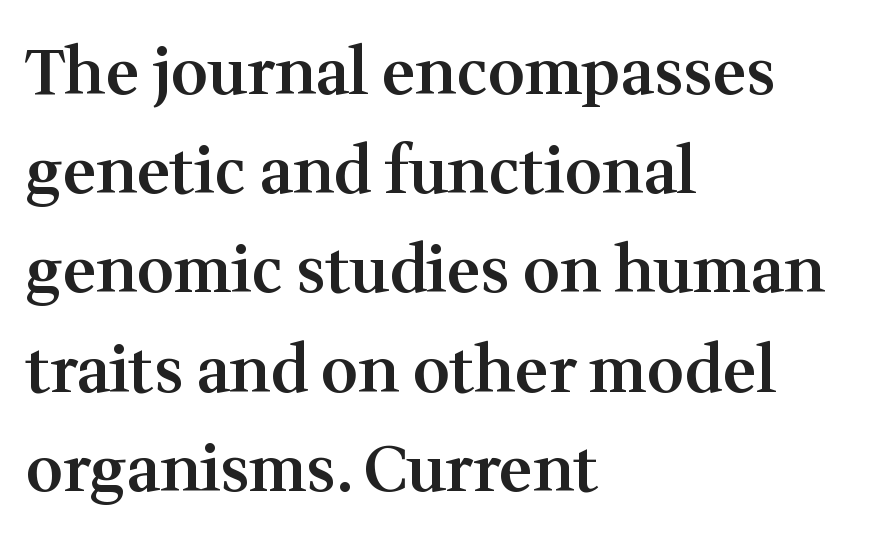
The image shows 64 px semibold serif type, upright; set left-aligned, normal line spacing (1.55x), normal letter spacing, not underlined; medium stroke contrast and a medium x-height.
